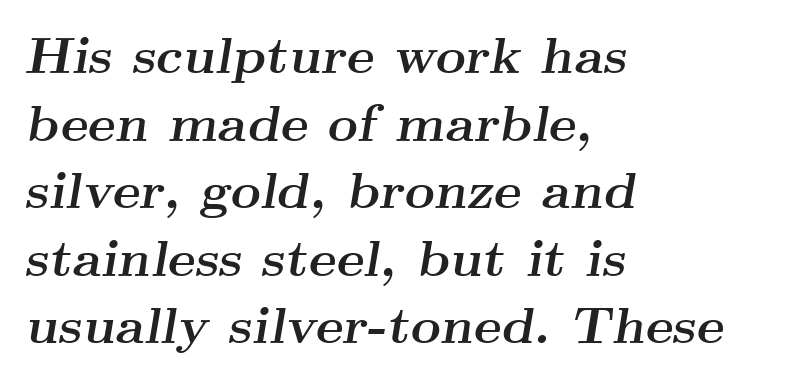
The image shows 52 px semibold, wide serif type, italic (leaning right); set left-aligned, normal line spacing (1.3x), normal letter spacing, not underlined; medium stroke contrast and a small x-height.
